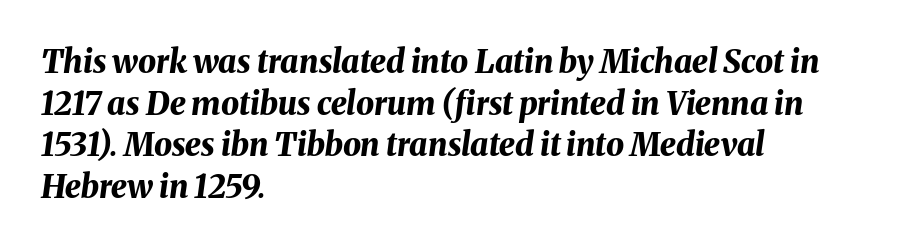
Q: Is the text bold? A: Yes.
Q: Is the text italic (slanted)? A: Yes, it leans right by about 8 degrees.
Q: Is the text underlined? A: No.
Q: How is the paragraph aligned? A: Left-aligned.
Q: Is the spacing between letters normal or unusually wide? A: Normal.
Q: Is the spacing between lines tight, normal or loose? A: Normal.
Q: Width (condensed, normal, or wide)? A: Normal.
Q: Stroke contrast? A: Medium.
Q: x-height? A: Medium.
Q: Monospaced? A: No.
